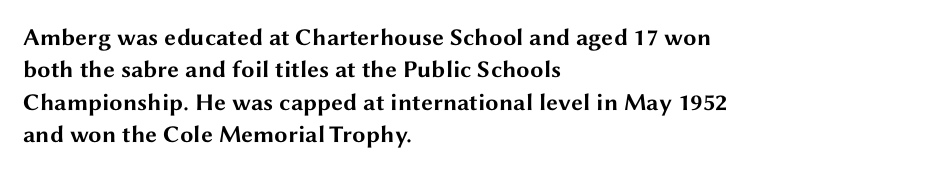
Whoever set this chose a conventional vertical rhythm. Emphasis by weight is at full strength: bold. The setting favours the left margin, as ordinary paragraphs usually do. Glance below the letters and you will spot only blank space. Rendered with straight, roman letterforms.
